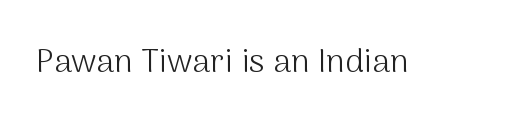
{"serif": "no", "italic": "no", "bold": "no", "weight": "light", "width": "normal", "stroke_contrast": "medium", "x_height": "medium", "monospaced": "no", "underline": "no", "letter_spacing": "normal", "letter_spacing_em": 0.0, "glyph_px": 33}
